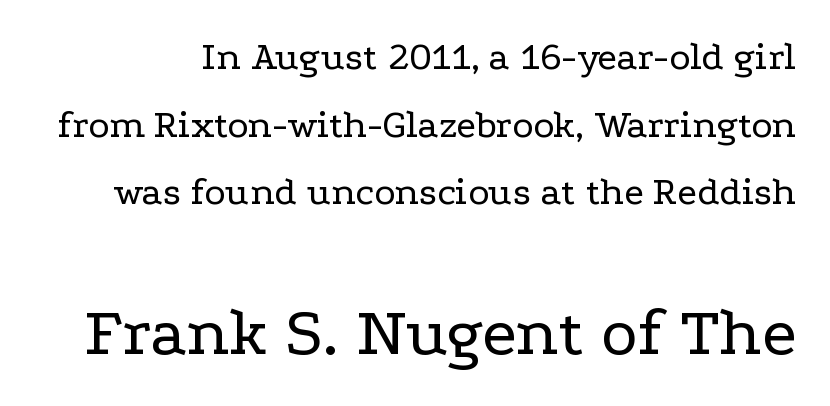
Honestly, there is no underline to notice here at all. A typesetter would call this zero additional tracking. The letters carry serifs — small finishing strokes at the ends of their stems. The lettering stays uniformly vertical, giving the passage a roman look.
